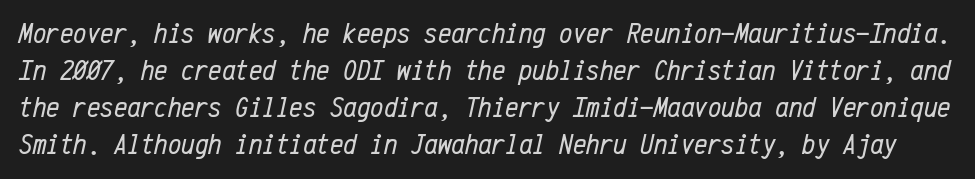
Q: Is the text bold? A: No.
Q: Is the text italic (slanted)? A: Yes, it leans right by about 12 degrees.
Q: Is the text underlined? A: No.
Q: Is the spacing between letters normal or unusually wide? A: Normal.
Q: Width (condensed, normal, or wide)? A: Condensed.
Q: Stroke contrast? A: Low.
Q: x-height? A: Medium.
Q: Monospaced? A: Yes.
